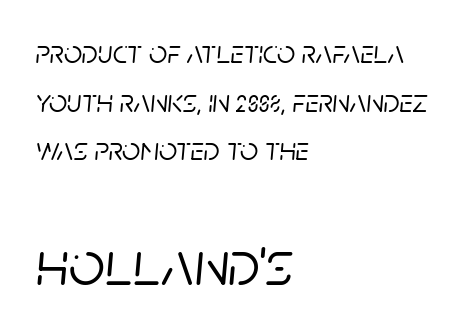
The image shows 63 px text type, italic (leaning right); set left-aligned, normal line spacing (1.52x), normal letter spacing, not underlined; the second (bottom) block is 1.97x larger; low stroke contrast and a large x-height.
